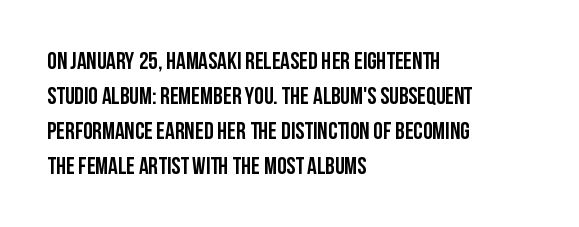
The image shows 24 px bold type, upright; set left-aligned, normal line spacing (1.46x), normal letter spacing, not underlined.
